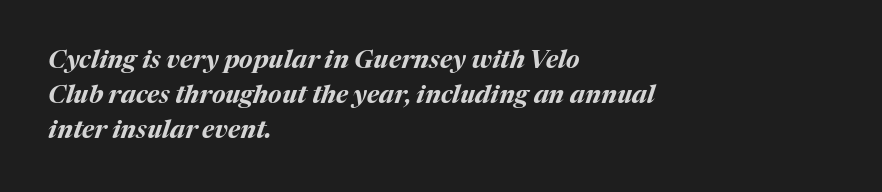
{"italic": "yes", "lean": "right", "slant_degrees": 17, "bold": "yes", "underline": "no", "align": "left", "line_spacing": "normal", "line_spacing_ratio": 1.4, "letter_spacing": "normal", "letter_spacing_em": 0.0, "glyph_px": 25}
